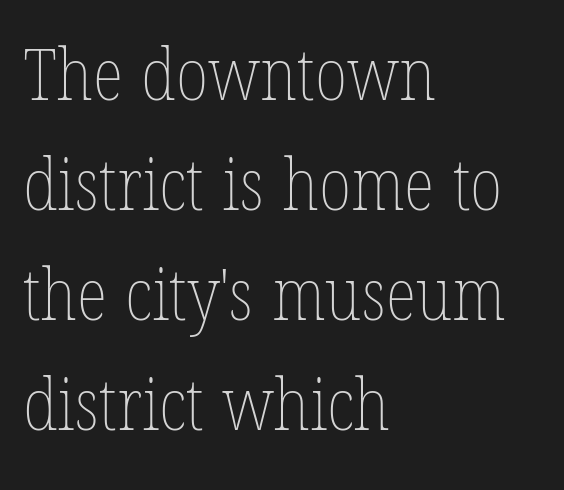
Q: Is the text bold? A: No.
Q: Is the text italic (slanted)? A: No, it is upright.
Q: Is the text underlined? A: No.
Q: How is the paragraph aligned? A: Left-aligned.
Q: Is the spacing between letters normal or unusually wide? A: Normal.
Q: Is the spacing between lines tight, normal or loose? A: Normal.
Q: Width (condensed, normal, or wide)? A: Condensed.
Q: Stroke contrast? A: Low.
Q: x-height? A: Medium.
Q: Monospaced? A: No.
